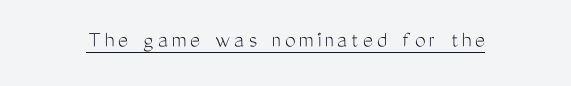
Q: Is the text bold? A: No.
Q: Is the text italic (slanted)? A: No, it is upright.
Q: Is the text underlined? A: Yes.
